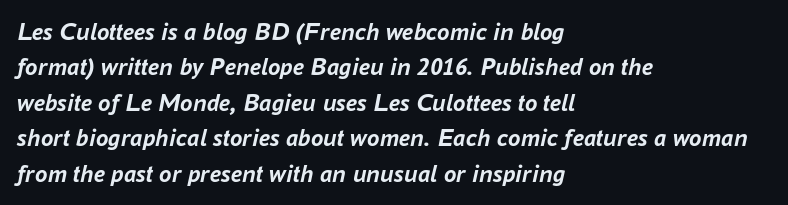
{"italic": "yes", "lean": "right", "slant_degrees": 16, "bold": "yes", "underline": "no", "align": "left", "line_spacing": "normal", "line_spacing_ratio": 1.42, "letter_spacing": "normal", "letter_spacing_em": 0.0, "glyph_px": 25}
